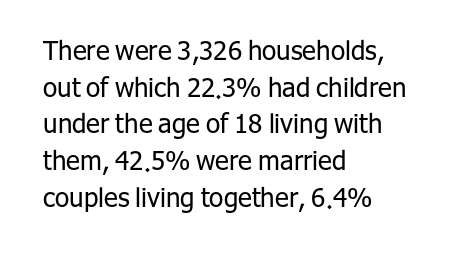
In CSS terms this would be text-align: left. The words here are not underlined. The font is comparable to plain body text, perhaps lighter. Every character sits straight up, as roman type does. The vertical gap from one line to the next is medium. Compared with typical body copy, the letter spacing here is the same.
